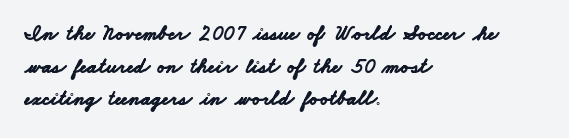
The image shows 21 px bold type; set left-aligned, normal line spacing (1.55x), normal letter spacing, not underlined.
